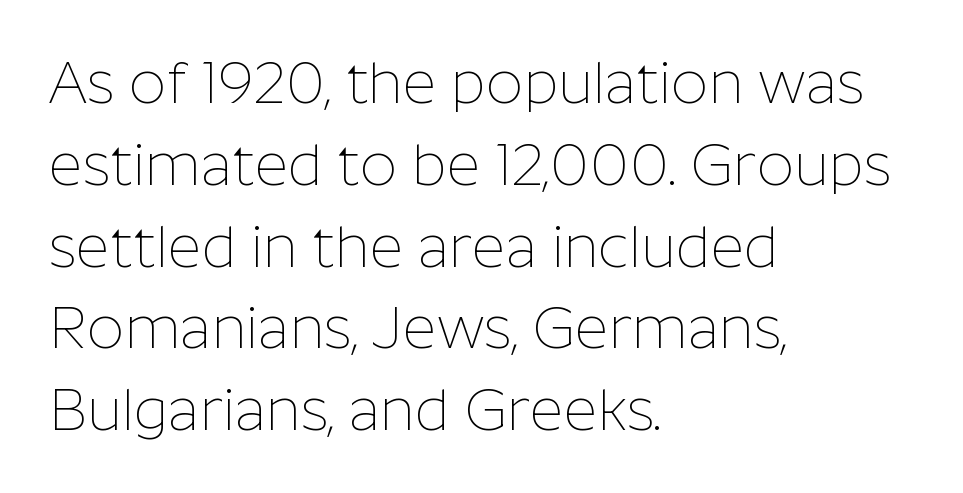
{"serif": "no", "italic": "no", "bold": "no", "weight": "thin", "width": "normal", "stroke_contrast": "low", "x_height": "medium", "monospaced": "no", "underline": "no", "align": "left", "line_spacing": "normal", "line_spacing_ratio": 1.41, "letter_spacing": "normal", "letter_spacing_em": 0.0, "glyph_px": 58}
